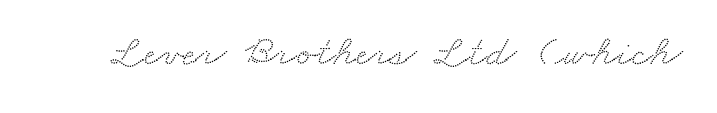
{"serif": "yes", "width": "wide", "stroke_contrast": "medium", "x_height": "small", "monospaced": "no", "underline": "no", "letter_spacing": "normal", "letter_spacing_em": 0.0, "glyph_px": 44}
